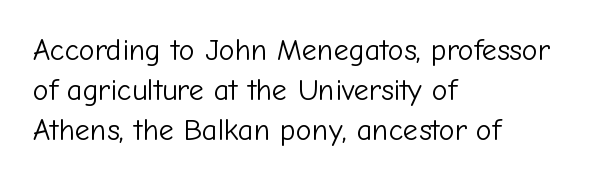
Designer's note — italics off, roman on. Where is the straight margin? On the left. The passage shown is typed in a proportional face where columns would drift. Regular leading. Font category for this specimen: sans-serif. Nothing heavy about these letters — not bold at all.
